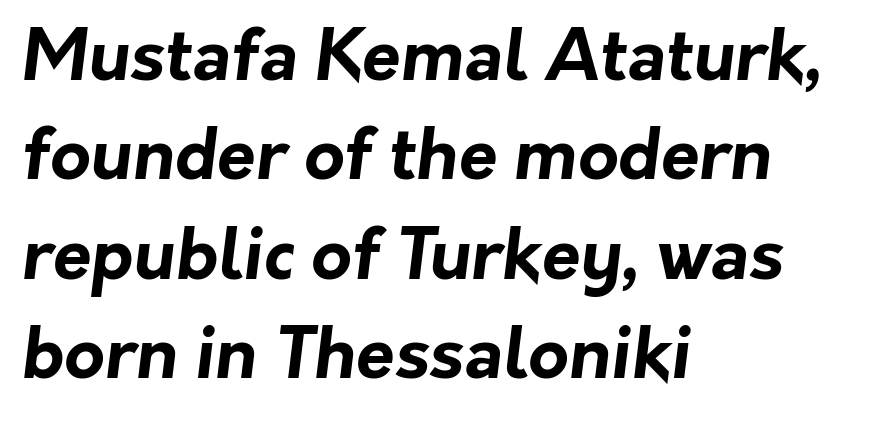
Q: Is the text bold? A: Yes.
Q: Is the typeface a serif or a sans-serif typeface? A: Sans-serif.
Q: Is the text underlined? A: No.
Q: How is the paragraph aligned? A: Left-aligned.
Q: Is the spacing between letters normal or unusually wide? A: Normal.
Q: Is the spacing between lines tight, normal or loose? A: Normal.
Q: Width (condensed, normal, or wide)? A: Normal.
Q: Stroke contrast? A: Low.
Q: x-height? A: Medium.
Q: Monospaced? A: No.
